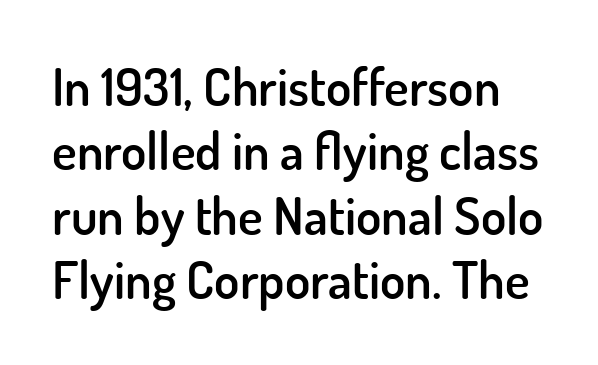
No extra tracking has been applied to these lines. The rendering shows plain stroke endings on the letterforms — a sans-serif design. Just letters on the line, the space beneath them empty. Is this a fixed-width face? No — the glyphs have proportional, varying widths.
